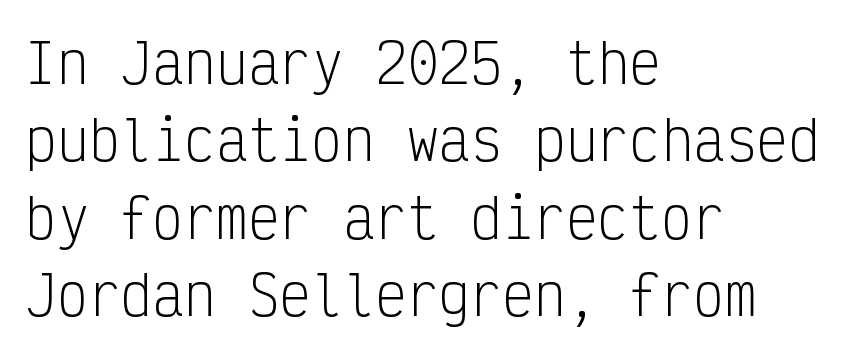
The image shows 53 px light, condensed sans-serif type, upright, monospaced; set left-aligned, normal line spacing (1.46x), normal letter spacing, not underlined; low stroke contrast and a medium x-height.
